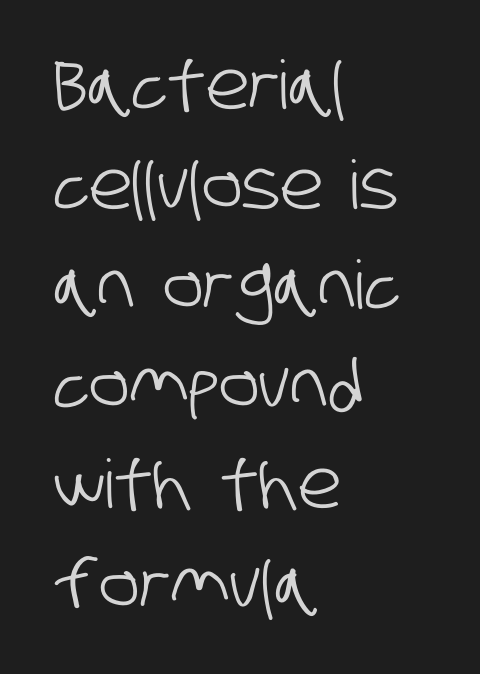
The image shows 67 px condensed sans-serif type; set left-aligned, normal line spacing (1.49x), normal letter spacing, not underlined; low stroke contrast and a large x-height.
